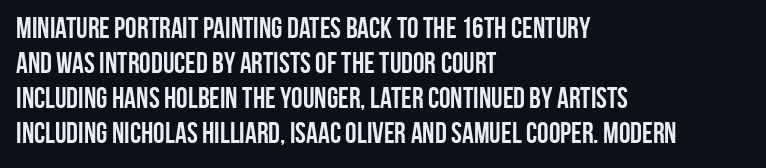
The image shows 29 px semibold, condensed sans-serif type, upright; set left-aligned, line spacing 1.21x, normal letter spacing, not underlined; low stroke contrast and a large x-height.
